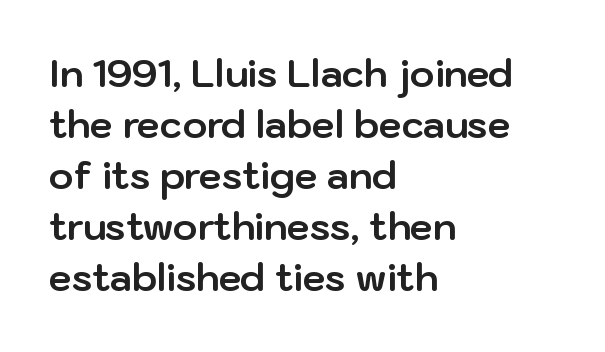
Q: Is the text bold? A: Yes.
Q: Is the text italic (slanted)? A: No, it is upright.
Q: Is the typeface a serif or a sans-serif typeface? A: Sans-serif.
Q: Is the text underlined? A: No.
Q: How is the paragraph aligned? A: Left-aligned.
Q: Is the spacing between letters normal or unusually wide? A: Normal.
Q: Is the spacing between lines tight, normal or loose? A: Normal.
Q: Width (condensed, normal, or wide)? A: Normal.
Q: Stroke contrast? A: Low.
Q: x-height? A: Medium.
Q: Monospaced? A: No.
